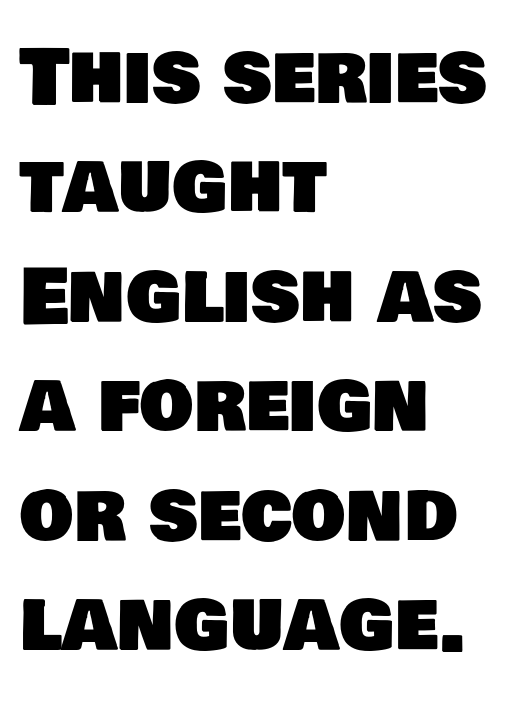
{"serif": "no", "width": "normal", "stroke_contrast": "low", "x_height": "large", "monospaced": "no", "underline": "no", "align": "left", "line_spacing": "normal", "line_spacing_ratio": 1.44, "letter_spacing": "normal", "letter_spacing_em": 0.0, "glyph_px": 76}
